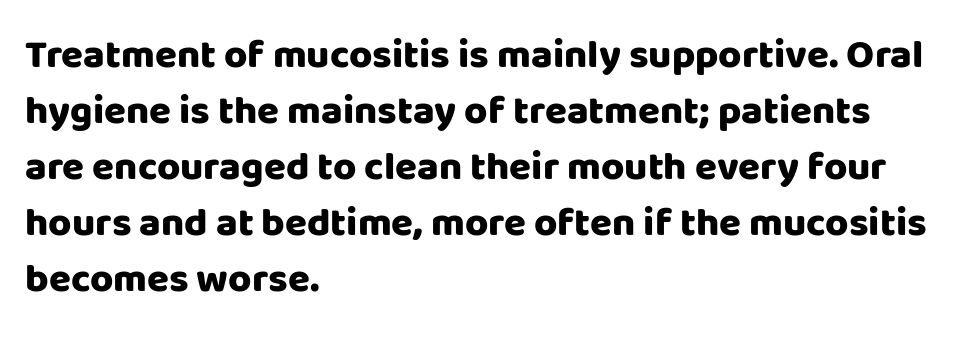
Q: Is the text bold? A: Yes.
Q: Is the text italic (slanted)? A: No, it is upright.
Q: Is the typeface a serif or a sans-serif typeface? A: Sans-serif.
Q: Is the text underlined? A: No.
Q: How is the paragraph aligned? A: Left-aligned.
Q: Is the spacing between letters normal or unusually wide? A: Normal.
Q: Is the spacing between lines tight, normal or loose? A: Normal.
Q: Width (condensed, normal, or wide)? A: Normal.
Q: Stroke contrast? A: Low.
Q: x-height? A: Large.
Q: Monospaced? A: No.
